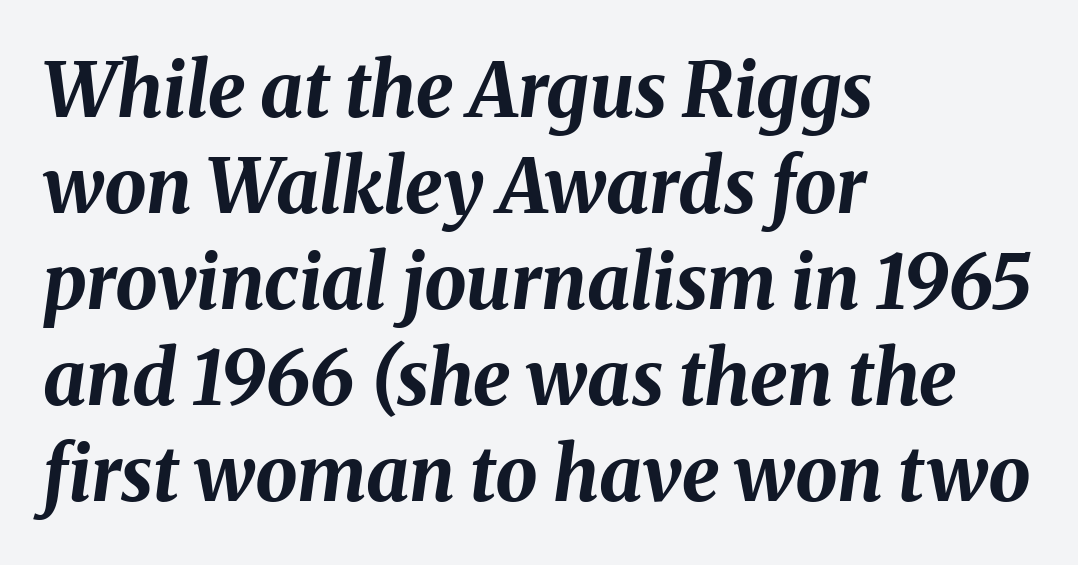
The image shows 75 px bold type, italic (leaning right); set left-aligned, normal line spacing (1.28x), normal letter spacing, not underlined; medium stroke contrast and a medium x-height.
